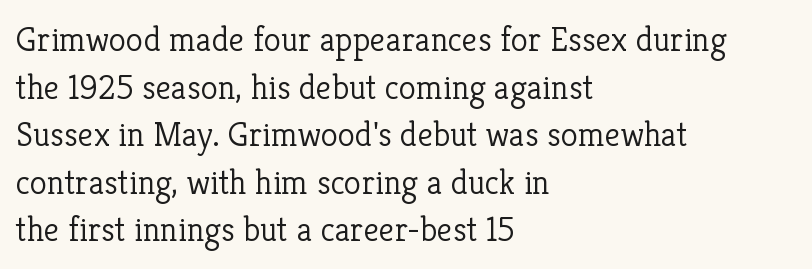
Interline gaps are of average width in this sample. The typeface has the unassuming heft of standard copy or less. The paragraph has a hard left edge and a soft right edge. Are there feet on the stems? There are — it's a serif. You could not count columns in this text — the font is proportionally spaced. Default kerning and tracking; the words read as compact shapes.
